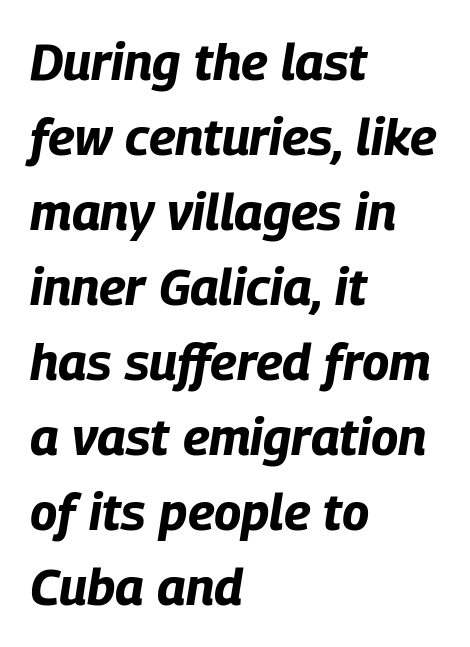
The image shows 51 px bold, condensed type, italic (leaning right); set left-aligned, normal line spacing (1.47x), normal letter spacing, not underlined; low stroke contrast and a large x-height.
